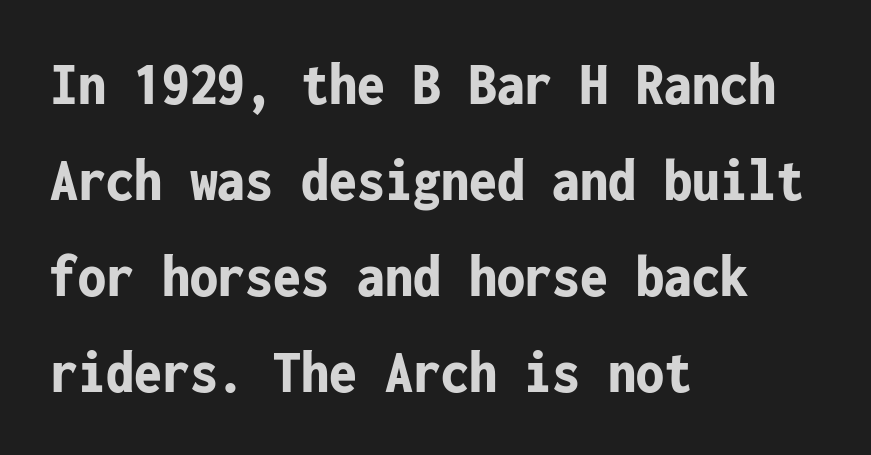
Between one letter and the next there's only the usual sliver of space. Fixed-width glyphs throughout — classic coding-font behaviour. Vertical strokes here are truly vertical. Descenders are the only things crossing below the line. You can tell from the bare stems that sans-serif type was used.
